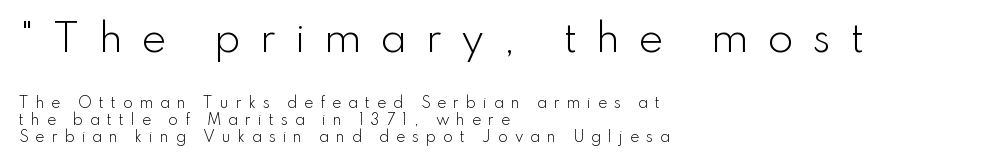
{"serif": "no", "italic": "no", "bold": "no", "weight": "light", "width": "normal", "stroke_contrast": "low", "x_height": "small", "monospaced": "no", "underline": "no", "align": "left", "line_spacing_ratio": 1.2, "letter_spacing": "wide", "letter_spacing_em": 0.49, "larger_block": "first", "size_ratio": 2.71, "glyph_px": 38}
